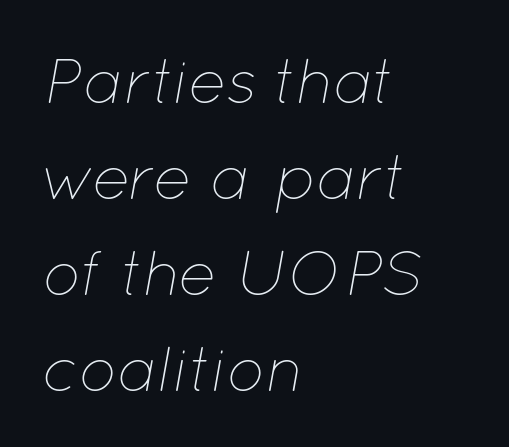
{"italic": "yes", "lean": "right", "slant_degrees": 12, "bold": "no", "weight": "thin", "width": "normal", "stroke_contrast": "low", "x_height": "medium", "monospaced": "no", "underline": "no", "align": "left", "line_spacing": "normal", "line_spacing_ratio": 1.5, "letter_spacing": "normal", "letter_spacing_em": 0.0, "glyph_px": 64}
